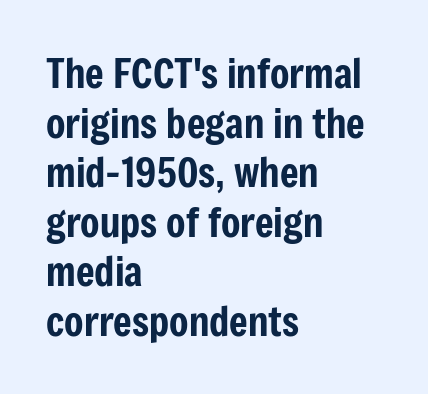
Q: Is the text italic (slanted)? A: No, it is upright.
Q: Is the typeface a serif or a sans-serif typeface? A: Sans-serif.
Q: Is the text underlined? A: No.
Q: How is the paragraph aligned? A: Left-aligned.
Q: Is the spacing between letters normal or unusually wide? A: Normal.
Q: Width (condensed, normal, or wide)? A: Condensed.
Q: Stroke contrast? A: Low.
Q: x-height? A: Medium.
Q: Monospaced? A: No.
